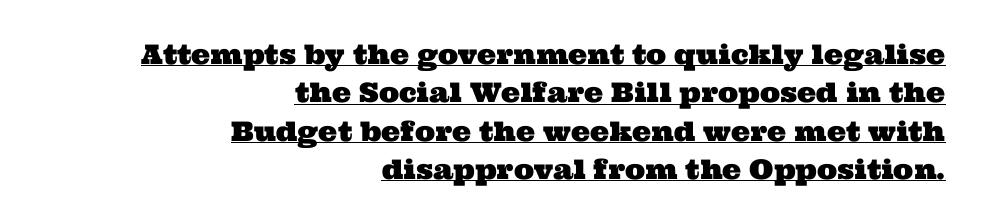
Q: Is the text underlined? A: Yes.
Q: How is the paragraph aligned? A: Right-aligned.
Q: Is the spacing between letters normal or unusually wide? A: Normal.
Q: Is the spacing between lines tight, normal or loose? A: Normal.
